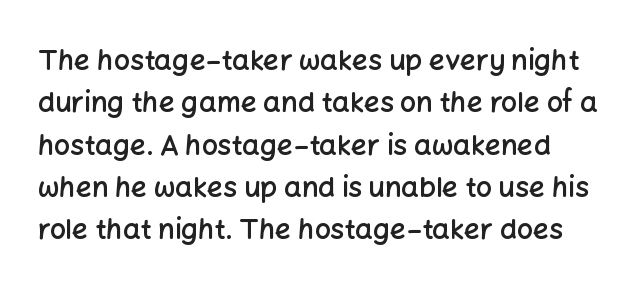
{"serif": "no", "italic": "no", "bold": "semi", "weight": "semibold", "width": "normal", "stroke_contrast": "low", "x_height": "medium", "monospaced": "no", "underline": "no", "line_spacing": "normal", "line_spacing_ratio": 1.51, "letter_spacing": "normal", "letter_spacing_em": 0.0, "glyph_px": 28}
